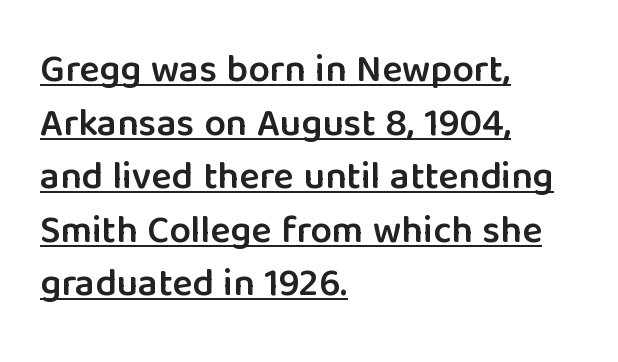
Q: Is the text bold? A: Semi-bold.
Q: Is the text italic (slanted)? A: No, it is upright.
Q: Is the typeface a serif or a sans-serif typeface? A: Sans-serif.
Q: Is the text underlined? A: Yes.
Q: How is the paragraph aligned? A: Left-aligned.
Q: Is the spacing between letters normal or unusually wide? A: Normal.
Q: Is the spacing between lines tight, normal or loose? A: Normal.
Q: Width (condensed, normal, or wide)? A: Normal.
Q: Stroke contrast? A: Low.
Q: x-height? A: Medium.
Q: Monospaced? A: No.
